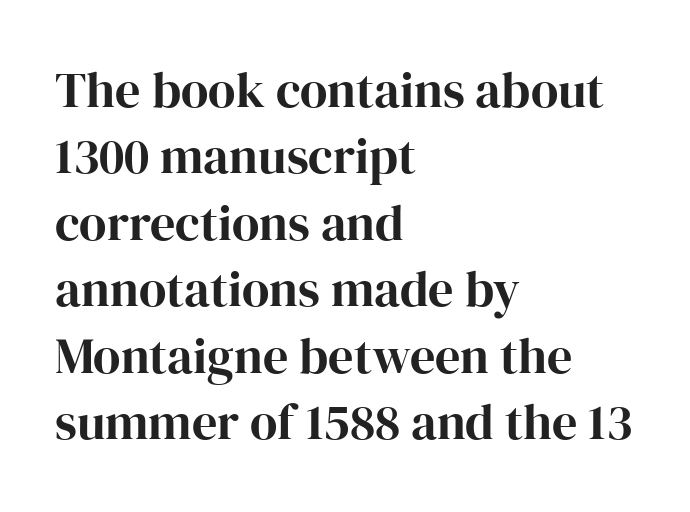
Style check: upright. Which margin do the lines hug? The left one — the right edge is uneven. A full-strength bold gives these letters their thick strokes. This sample uses a serif face.
